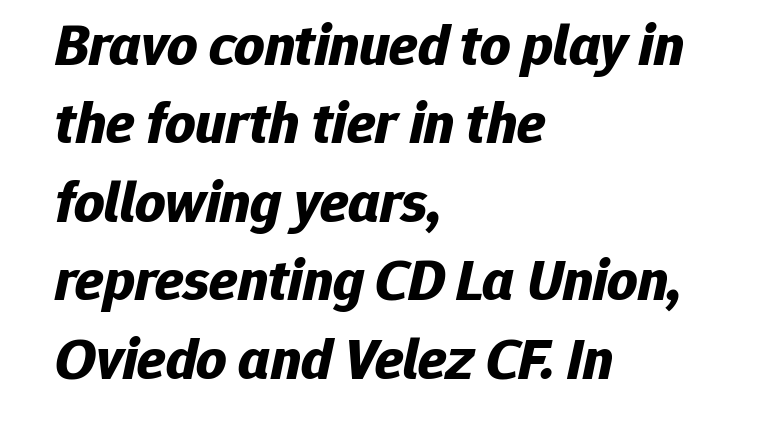
The image shows 59 px bold type, italic (leaning right); set left-aligned, normal line spacing (1.33x), normal letter spacing, not underlined; low stroke contrast and a medium x-height.
